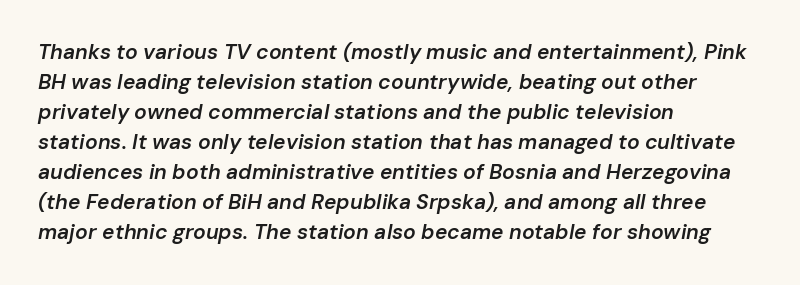
The image shows 21 px text type, italic (leaning right); set left-aligned, normal line spacing (1.43x), normal letter spacing, not underlined.
